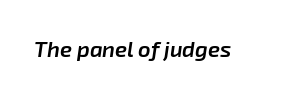
The image shows 22 px text type, italic (leaning right); set normal letter spacing, not underlined.
